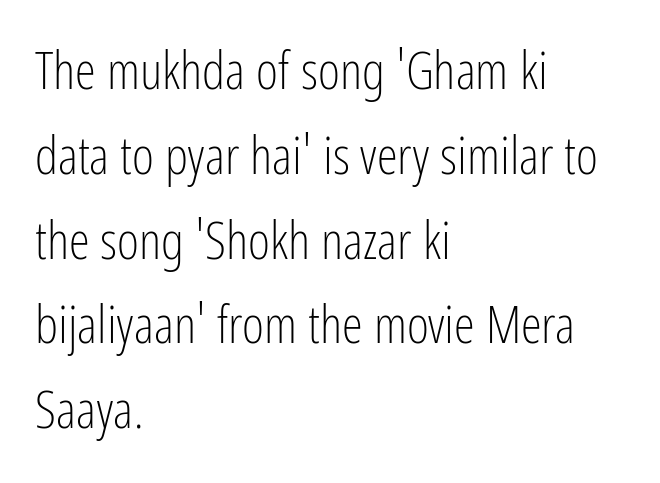
The image shows 53 px light, condensed sans-serif type, upright; set left-aligned, normal line spacing (1.6x), normal letter spacing, not underlined; low stroke contrast and a medium x-height.
